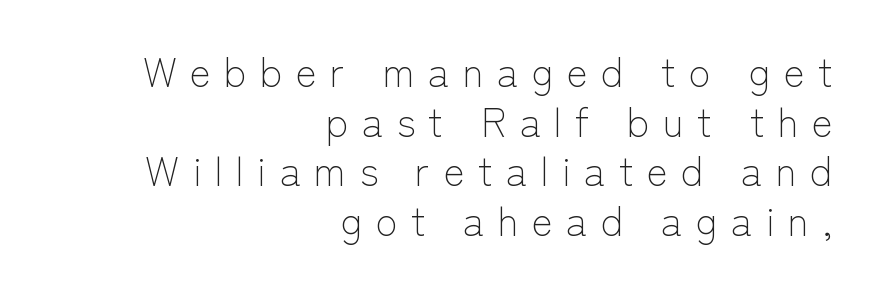
This sample has the flowing, uneven cadence of proportional lettering. Grotesque or geometric, the face here clearly has no serifs. These lines are set flush right with a ragged left edge. Style check: upright. The typeface has the unassuming heft of standard copy or less.
